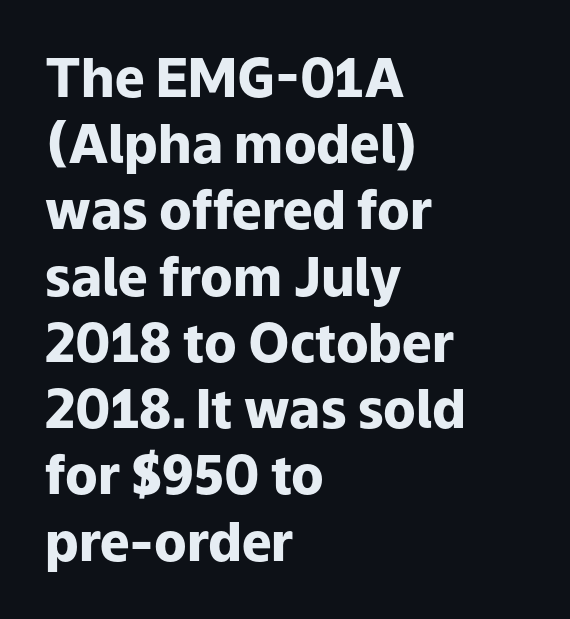
Q: Is the text bold? A: Yes.
Q: Is the text italic (slanted)? A: No, it is upright.
Q: Is the typeface a serif or a sans-serif typeface? A: Sans-serif.
Q: Is the text underlined? A: No.
Q: How is the paragraph aligned? A: Left-aligned.
Q: Is the spacing between letters normal or unusually wide? A: Normal.
Q: Is the spacing between lines tight, normal or loose? A: Normal.
Q: Width (condensed, normal, or wide)? A: Normal.
Q: Stroke contrast? A: Low.
Q: x-height? A: Medium.
Q: Monospaced? A: No.
